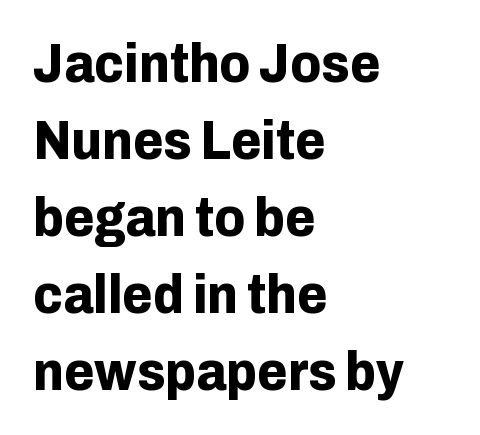
{"serif": "no", "italic": "no", "bold": "yes", "weight": "bold", "width": "normal", "stroke_contrast": "low", "x_height": "medium", "monospaced": "no", "underline": "no", "align": "left", "line_spacing": "normal", "line_spacing_ratio": 1.4, "letter_spacing": "normal", "letter_spacing_em": 0.0, "glyph_px": 55}
